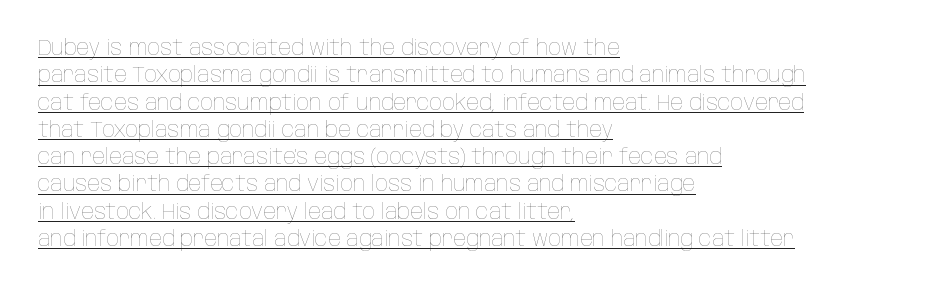
{"italic": "no", "bold": "no", "underline": "yes", "align": "left", "line_spacing": "normal", "line_spacing_ratio": 1.3, "letter_spacing": "normal", "letter_spacing_em": 0.0, "glyph_px": 21}
